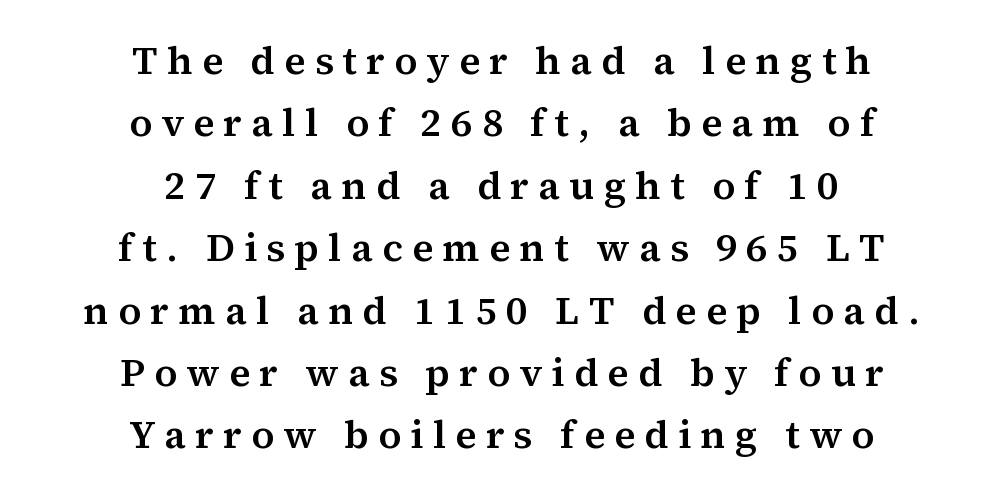
You could only call the tracking loose — the letters float apart. A roman cut, with each character standing at attention. Does the copy run flush right? No — it is centered line by line. Regarding leading, the lines here are spaced in the standard way.
